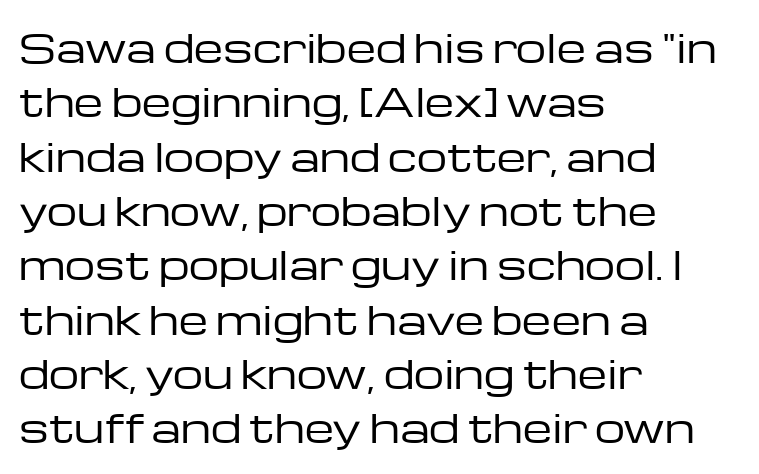
The letters carry no serifs — their stems end cleanly without finishing strokes. How are the letters spaced? Ordinarily, with no added tracking. This rendering features lettering with no underline. The rendering uses a moderate line-height, typical for paragraphs. The passage is arranged the way most books set body copy — flush left. The strokes carry an ordinary text weight at most.
